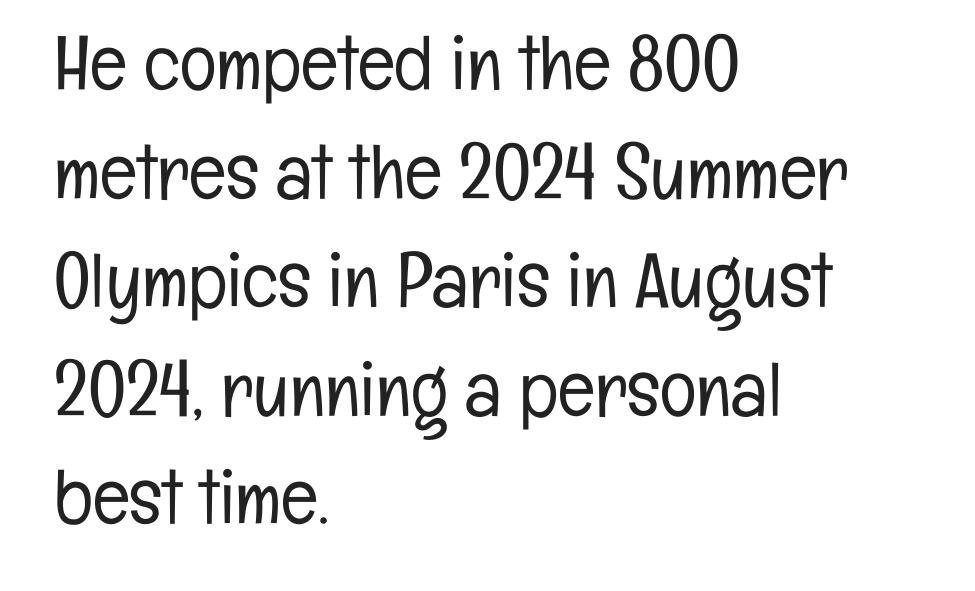
Examine the stroke ends and you'll find no serifs. Ink coverage per letter is moderate at most. The line texture is even and compact thanks to regular tracking. Posture: upright roman.
